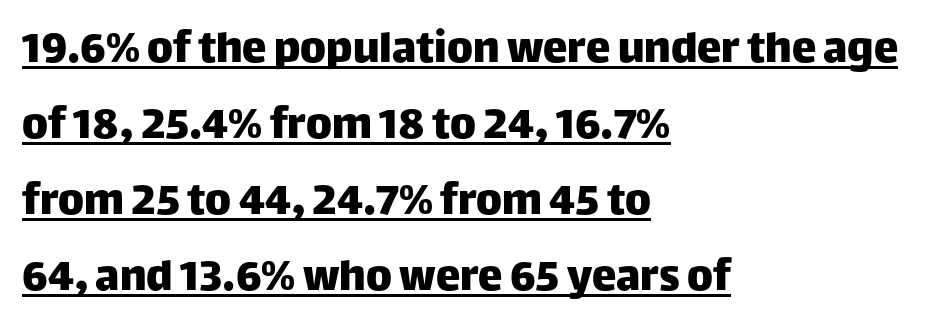
Q: Is the text italic (slanted)? A: No, it is upright.
Q: Is the typeface a serif or a sans-serif typeface? A: Sans-serif.
Q: Is the text underlined? A: Yes.
Q: How is the paragraph aligned? A: Left-aligned.
Q: Is the spacing between letters normal or unusually wide? A: Normal.
Q: Is the spacing between lines tight, normal or loose? A: Normal.
Q: Width (condensed, normal, or wide)? A: Normal.
Q: Stroke contrast? A: Low.
Q: x-height? A: Large.
Q: Monospaced? A: No.
